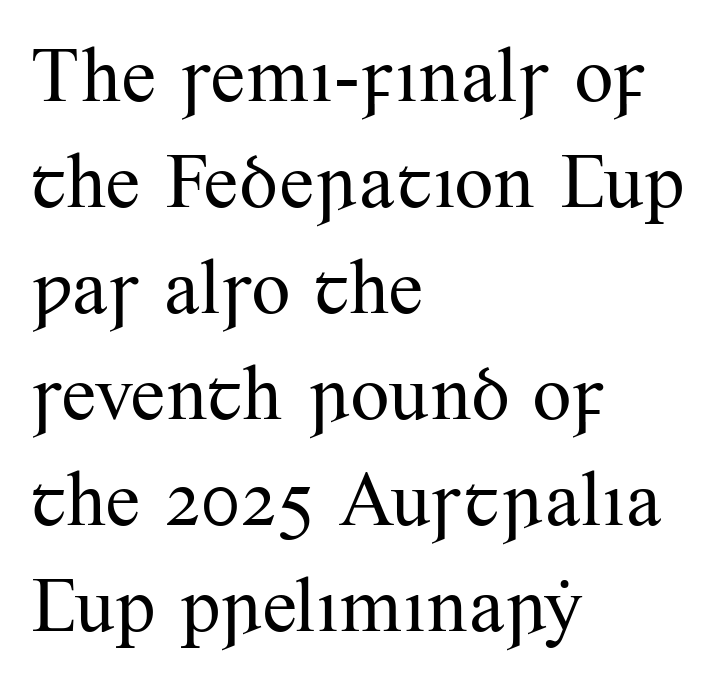
The image shows 78 px regular-weight serif type, upright; set left-aligned, normal line spacing (1.36x), normal letter spacing, not underlined; medium stroke contrast and a small x-height.
